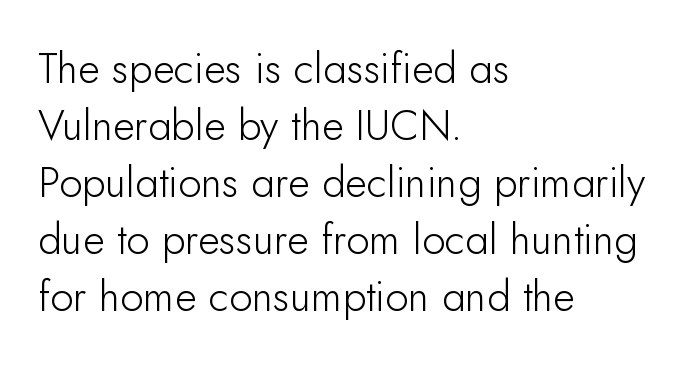
The image shows 42 px light sans-serif type, upright; set left-aligned, normal line spacing (1.36x), normal letter spacing, not underlined; low stroke contrast and a small x-height.
